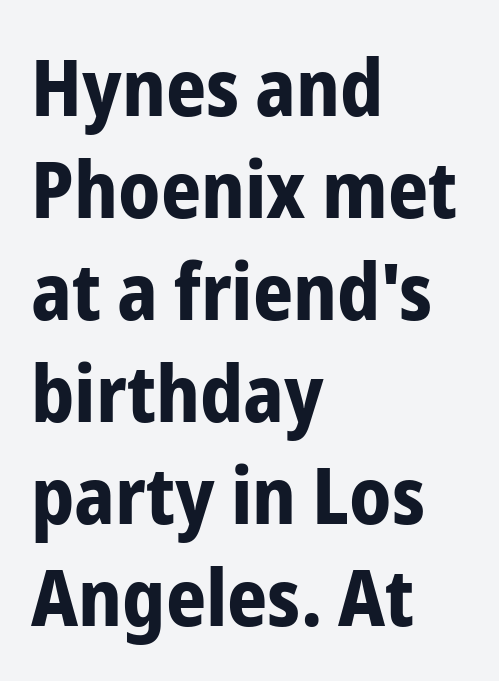
The image shows 79 px bold, condensed sans-serif type, upright; set left-aligned, normal line spacing (1.29x), normal letter spacing, not underlined; low stroke contrast and a medium x-height.
